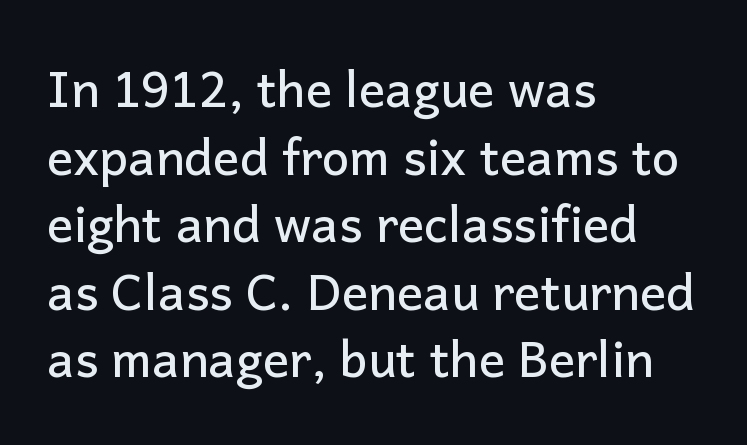
The letters advance in unequal steps, a hallmark of proportional type. Here the glyphs are tracked normally, forming tight word shapes. Anything drawn beneath the words? Only blank space. The rows are spaced the way most documents space them.
